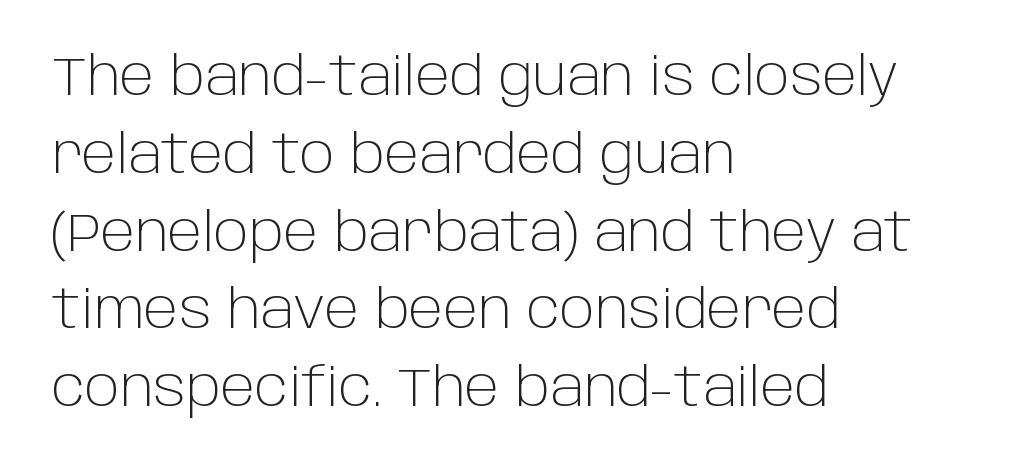
These lines are rendered in a variable-pitch font. The area under the type is left untouched. Horizontal alignment here is leftward, the default for most running prose. Does the type have serifs? No, each stem ends abruptly.
